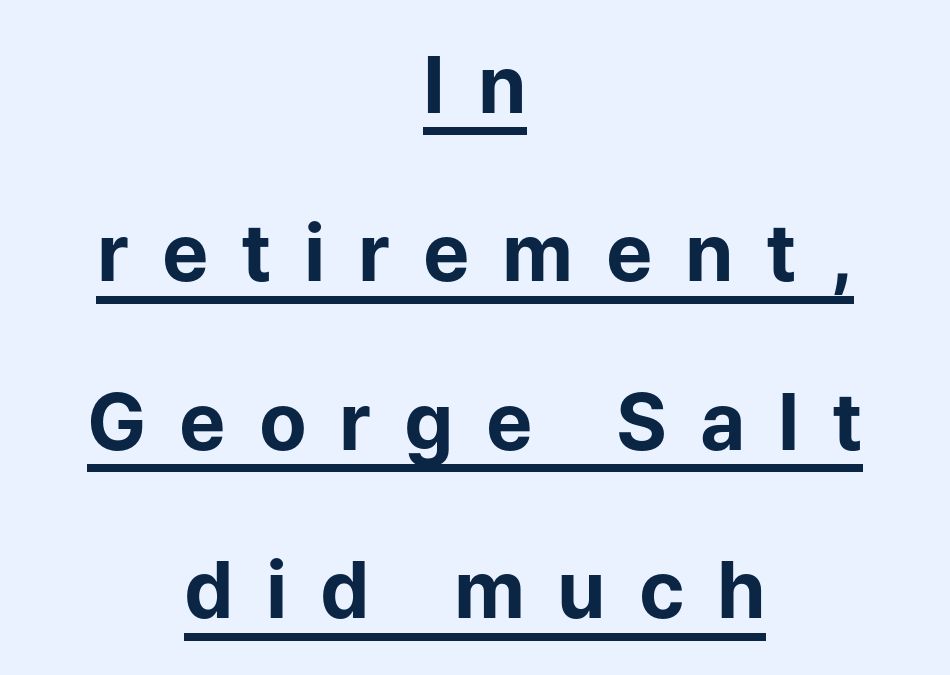
Q: Is the text bold? A: Yes.
Q: Is the text italic (slanted)? A: No, it is upright.
Q: Is the typeface a serif or a sans-serif typeface? A: Sans-serif.
Q: Is the text underlined? A: Yes.
Q: How is the paragraph aligned? A: Centered.
Q: Is the spacing between letters normal or unusually wide? A: Unusually wide.
Q: Is the spacing between lines tight, normal or loose? A: Loose.
Q: Width (condensed, normal, or wide)? A: Normal.
Q: Stroke contrast? A: Low.
Q: x-height? A: Medium.
Q: Monospaced? A: No.
